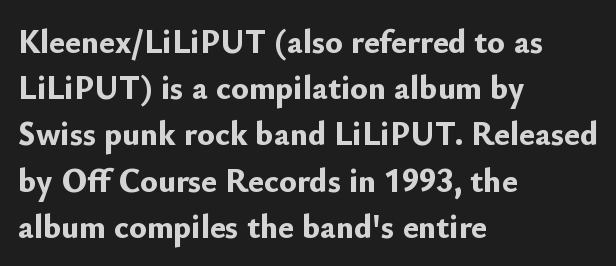
Q: Is the text bold? A: Yes.
Q: Is the text italic (slanted)? A: No, it is upright.
Q: Is the typeface a serif or a sans-serif typeface? A: Sans-serif.
Q: Is the text underlined? A: No.
Q: How is the paragraph aligned? A: Left-aligned.
Q: Is the spacing between letters normal or unusually wide? A: Normal.
Q: Is the spacing between lines tight, normal or loose? A: Normal.
Q: Width (condensed, normal, or wide)? A: Normal.
Q: Stroke contrast? A: Low.
Q: x-height? A: Small.
Q: Monospaced? A: No.
